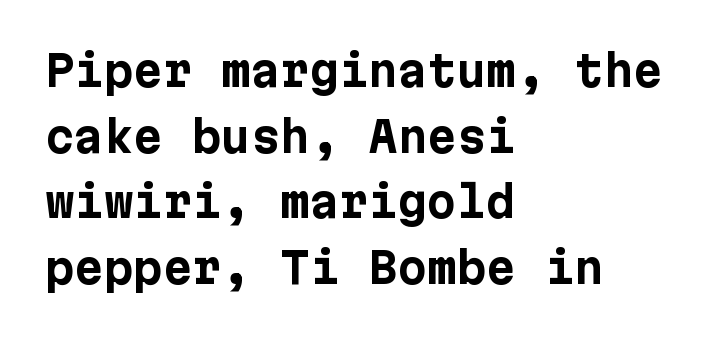
The designer left line spacing at the default. The space beneath each line is pristine and unruled. In terms of letterform style, serifs are entirely absent. Each glyph is drawn with heavy, bold strokes. The rendering keeps characters at their native spacing. Line starts are locked; line ends wander.
